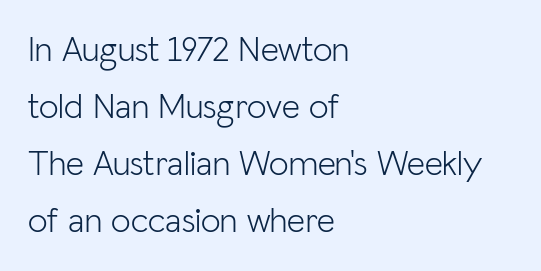
Check under the words: just untouched page. The face looks like a standard text weight, possibly lighter. Character widths vary here, with narrow letters taking less room than wide ones. The horizontal fit of the characters is conventional and even.
